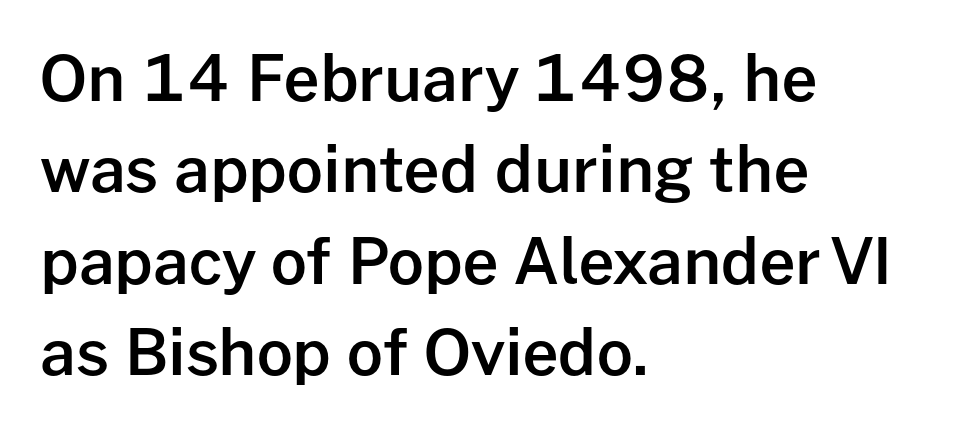
A roman cut, with each character standing at attention. Words appear dense and cohesive because spacing is normal. Moderately thickened strokes mark this as semibold type. The strip under each line holds only bare page. The letters advance in unequal steps, a hallmark of proportional type. Reading down the block, your eye returns to a fixed left position each line.
